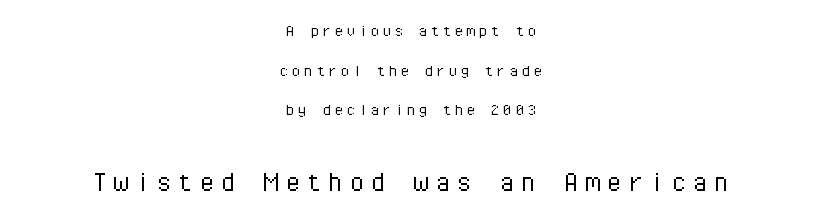
Q: Is the text bold? A: No.
Q: Is the text italic (slanted)? A: No, it is upright.
Q: Is the typeface a serif or a sans-serif typeface? A: Sans-serif.
Q: Is the text underlined? A: No.
Q: How is the paragraph aligned? A: Centered.
Q: Is the spacing between lines tight, normal or loose? A: Loose.
Q: Which block of text is set in a larger size, the first (top) or the second (bottom)? A: The second (bottom) one.
Q: Width (condensed, normal, or wide)? A: Normal.
Q: Stroke contrast? A: Low.
Q: x-height? A: Medium.
Q: Monospaced? A: Yes.
